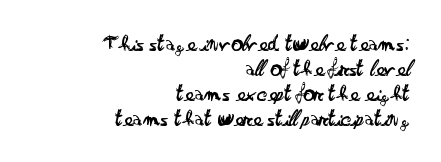
Q: Is the text bold? A: No.
Q: Is the text italic (slanted)? A: No, it is upright.
Q: Is the text underlined? A: No.
Q: How is the paragraph aligned? A: Right-aligned.
Q: Is the spacing between letters normal or unusually wide? A: Normal.
Q: Is the spacing between lines tight, normal or loose? A: Tight.
